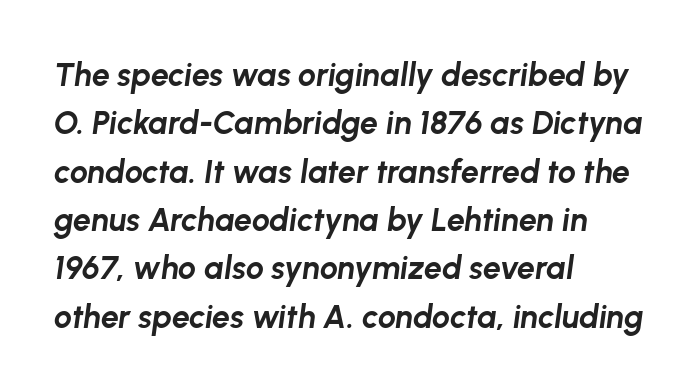
Q: Is the text bold? A: Yes.
Q: Is the text italic (slanted)? A: Yes, it leans right by about 8 degrees.
Q: Is the text underlined? A: No.
Q: How is the paragraph aligned? A: Left-aligned.
Q: Is the spacing between letters normal or unusually wide? A: Normal.
Q: Is the spacing between lines tight, normal or loose? A: Normal.
Q: Width (condensed, normal, or wide)? A: Normal.
Q: Stroke contrast? A: Low.
Q: x-height? A: Medium.
Q: Monospaced? A: No.
